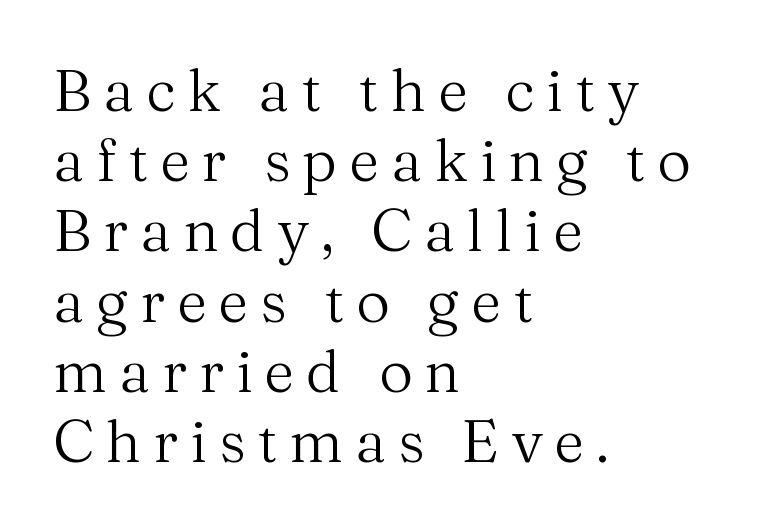
The image shows 59 px regular-weight serif type, upright; set left-aligned, line spacing 1.19x, unusually wide letter spacing (+0.2 em), not underlined; medium stroke contrast and a medium x-height.
